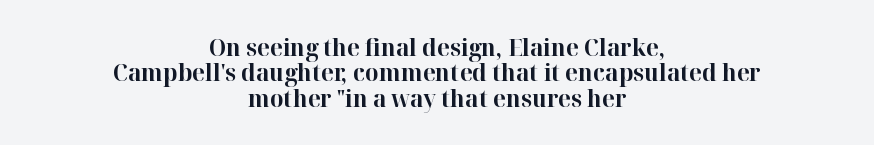
{"italic": "no", "bold": "yes", "underline": "no", "align": "center", "line_spacing": "tight", "line_spacing_ratio": 1.06, "letter_spacing": "normal", "letter_spacing_em": 0.0, "glyph_px": 24}
